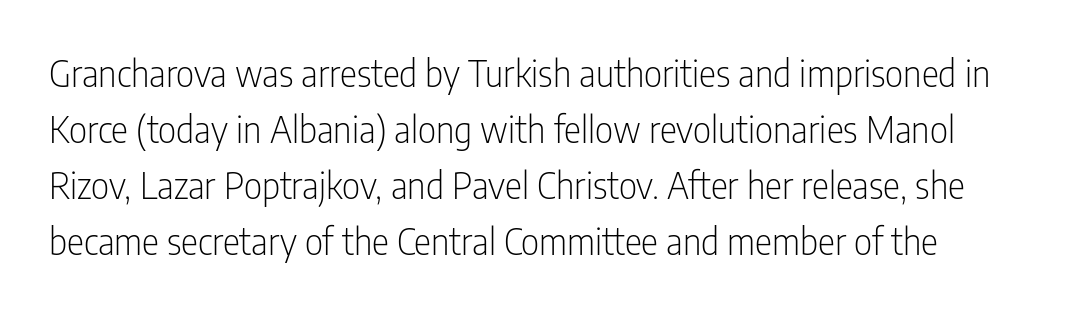
{"serif": "no", "italic": "no", "bold": "no", "weight": "light", "width": "condensed", "stroke_contrast": "low", "x_height": "medium", "monospaced": "no", "underline": "no", "line_spacing": "normal", "line_spacing_ratio": 1.56, "letter_spacing": "normal", "letter_spacing_em": 0.0, "glyph_px": 36}
